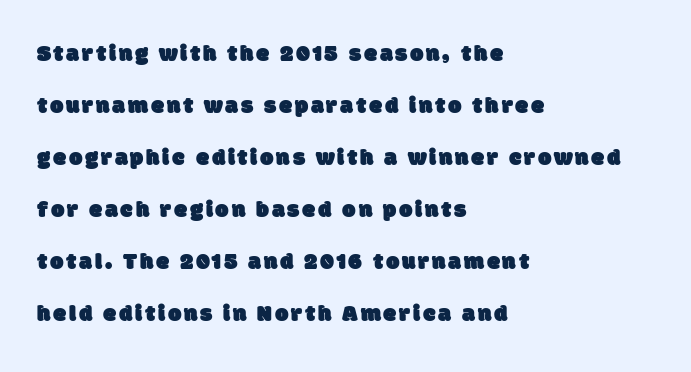
{"underline": "no", "align": "left", "line_spacing": "loose", "line_spacing_ratio": 2.17, "glyph_px": 24}
